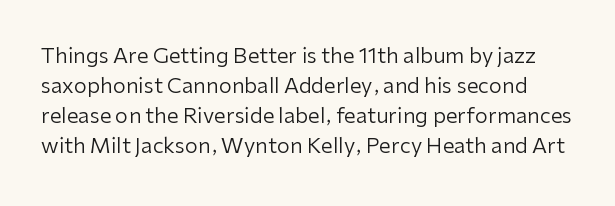
{"italic": "no", "bold": "no", "underline": "no", "line_spacing": "normal", "line_spacing_ratio": 1.43, "letter_spacing": "normal", "letter_spacing_em": 0.0, "glyph_px": 21}
